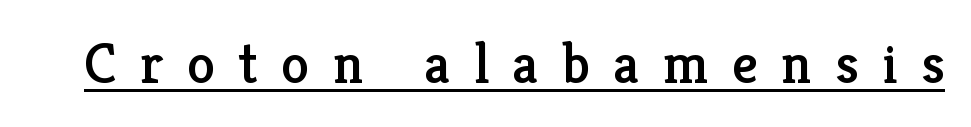
Designer's note — italics off, roman on. This is serif lettering, the kind often seen in printed books. The rendering uses natural spacing where letterforms have individual widths. Does a line run under the words? Yes, clearly. Spacing between characters has been opened up far beyond the box default.
